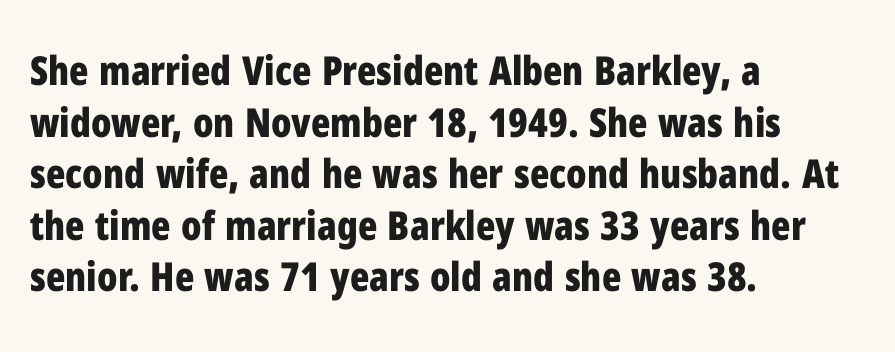
Q: Is the text bold? A: Yes.
Q: Is the text italic (slanted)? A: No, it is upright.
Q: Is the typeface a serif or a sans-serif typeface? A: Sans-serif.
Q: Is the text underlined? A: No.
Q: How is the paragraph aligned? A: Left-aligned.
Q: Is the spacing between letters normal or unusually wide? A: Normal.
Q: Is the spacing between lines tight, normal or loose? A: Normal.
Q: Width (condensed, normal, or wide)? A: Condensed.
Q: Stroke contrast? A: Low.
Q: x-height? A: Medium.
Q: Monospaced? A: No.
